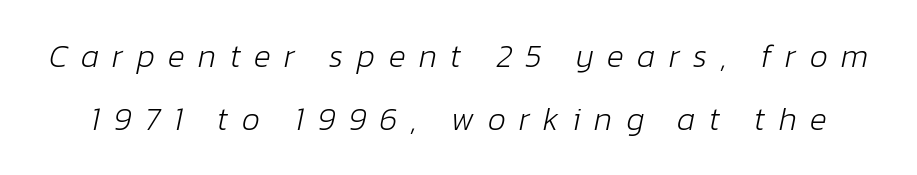
The image shows 32 px light type, italic (leaning right); set loose line spacing (1.98x), unusually wide letter spacing (+0.42 em), not underlined; low stroke contrast and a medium x-height.
